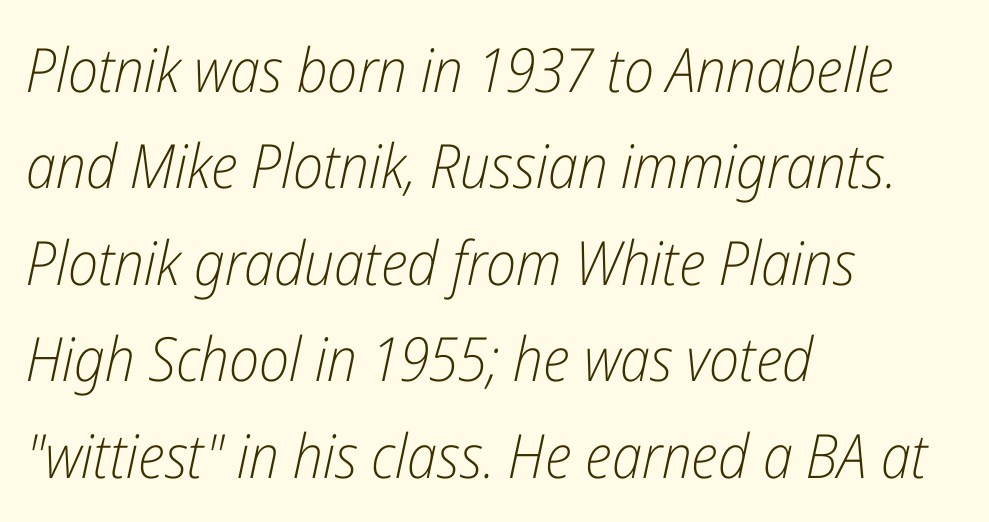
The image shows 61 px light, condensed type, italic (leaning right); set left-aligned, normal line spacing (1.58x), normal letter spacing, not underlined; low stroke contrast and a medium x-height.
